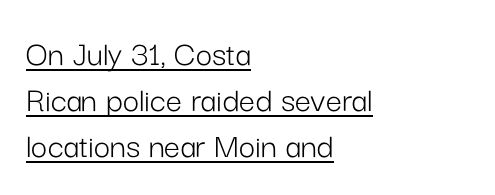
The letterforms sit shoulder to shoulder at normal distance. Heaviness? Minimal to ordinary, like unemphasized prose. These lines are set flush left with a ragged right edge. The axis of the letterforms is exactly vertical.
